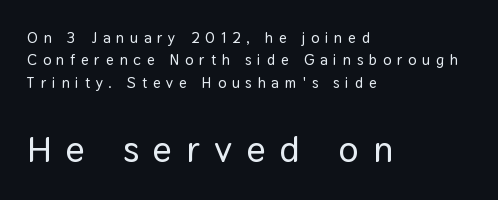
The image shows 37 px sans-serif type, upright; set left-aligned, normal line spacing (1.49x), unusually wide letter spacing (+0.39 em), not underlined; the second (bottom) block is 2.47x larger; low stroke contrast and a medium x-height.
